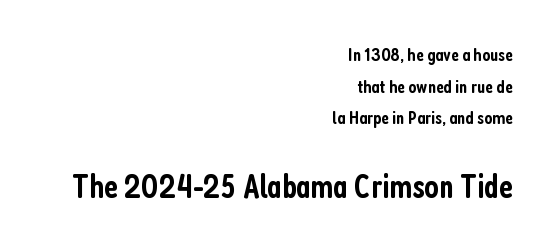
You could not count columns in this text — the font is proportionally spaced. The paragraph shown leans on its right margin. Quick note: interline space is typical. Is the letter spacing exaggerated? No — it looks like the ordinary default. This rendering employs a face without finishing strokes, i.e., a sans-serif. The glyphs are unaccompanied by any horizontal stroke below them.
